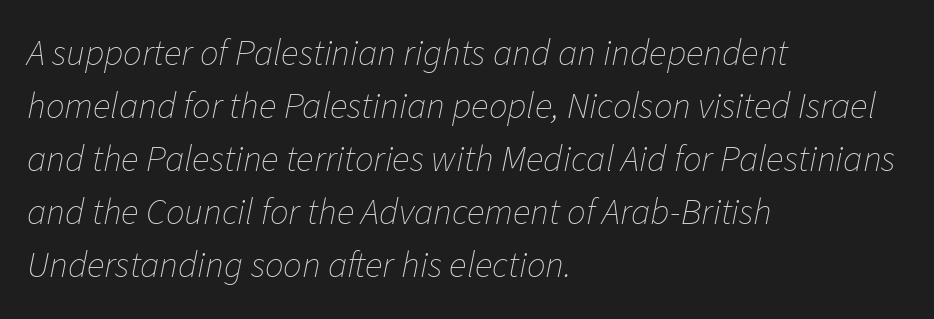
Q: Is the text bold? A: No.
Q: Is the text italic (slanted)? A: Yes, it leans right by about 11 degrees.
Q: Is the text underlined? A: No.
Q: How is the paragraph aligned? A: Left-aligned.
Q: Is the spacing between letters normal or unusually wide? A: Normal.
Q: Is the spacing between lines tight, normal or loose? A: Normal.
Q: Width (condensed, normal, or wide)? A: Normal.
Q: Stroke contrast? A: Low.
Q: x-height? A: Medium.
Q: Monospaced? A: No.
